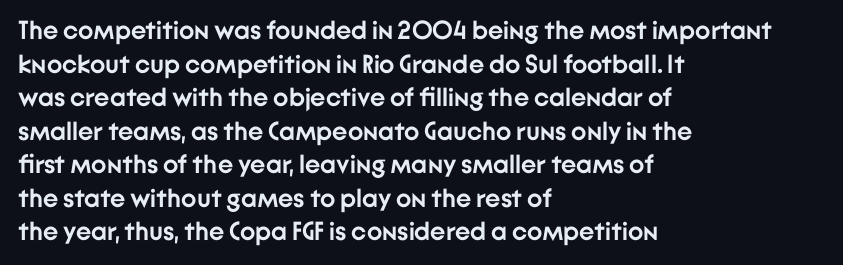
Regarding leading, the lines here are spaced in the standard way. Nothing unusual about the tracking: characters are spaced as the font intends. Clear beneath every line of the passage. The compositor pushed each line to the left boundary. Ascenders rise straight up at ninety degrees. The font is running at its bold setting.
